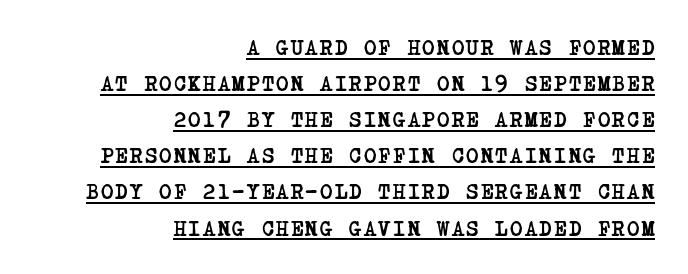
The rag falls on the left side of this text block. These lines carry a lot of weight — the face is fully bold. Like a heading marked for emphasis, these lines bear an underscore.
